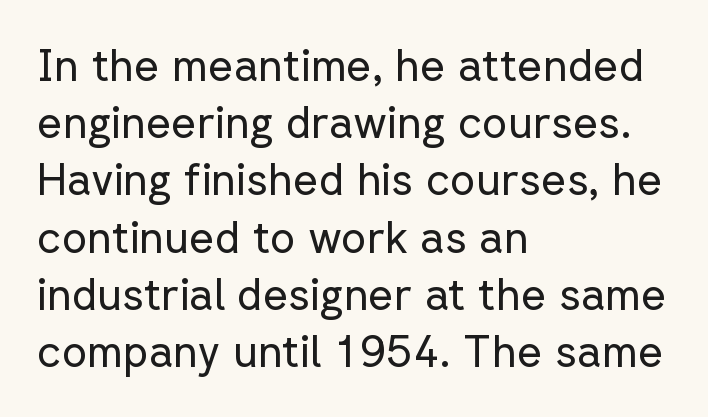
The characters are drawn with everyday or finer stroke widths. Check the space under the baseline: it is left empty. This is the regular roman posture of the typeface. Unlike a traditional serif, this face leaves its strokes unadorned. The horizontal fit of the characters is conventional and even.
